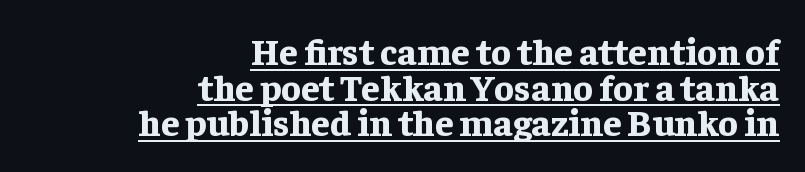
The image shows 37 px bold serif type, upright; set right-aligned, tight line spacing (0.96x), normal letter spacing, underlined; low stroke contrast and a medium x-height.
